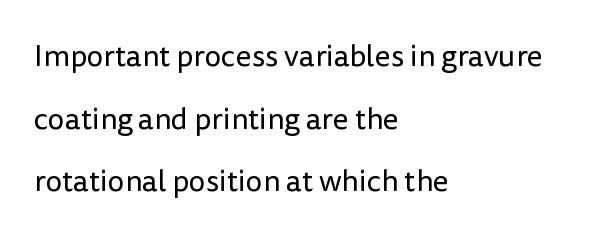
Unlike a traditional serif, this face leaves its strokes unadorned. The glyphs are unaccompanied by any horizontal stroke below them. The letters sit at their default tracking, neither squeezed nor spread. Does the copy run flush right? No — it runs flush left. The space between consecutive lines is lavish. If you drew a line through each stem, it would be perfectly vertical.
